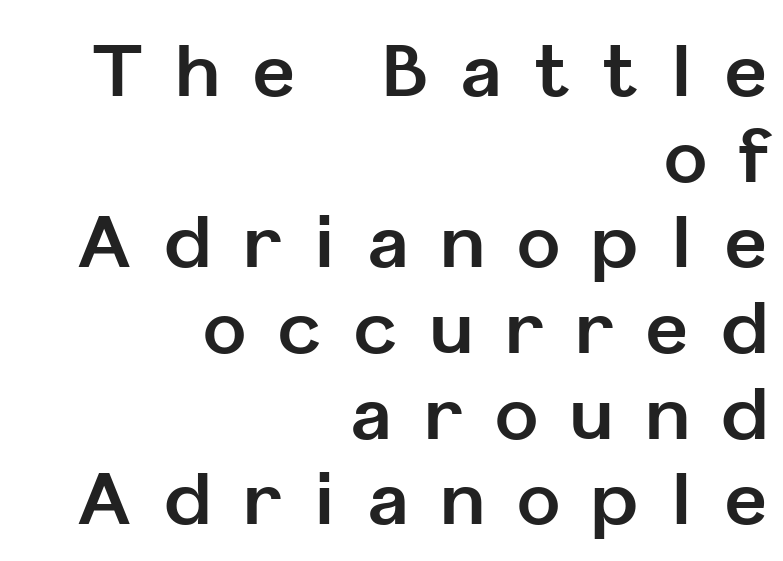
{"serif": "no", "italic": "no", "bold": "yes", "weight": "bold", "width": "normal", "stroke_contrast": "low", "x_height": "medium", "monospaced": "no", "underline": "no", "align": "right", "line_spacing_ratio": 1.19, "letter_spacing": "wide", "letter_spacing_em": 0.46, "glyph_px": 72}
